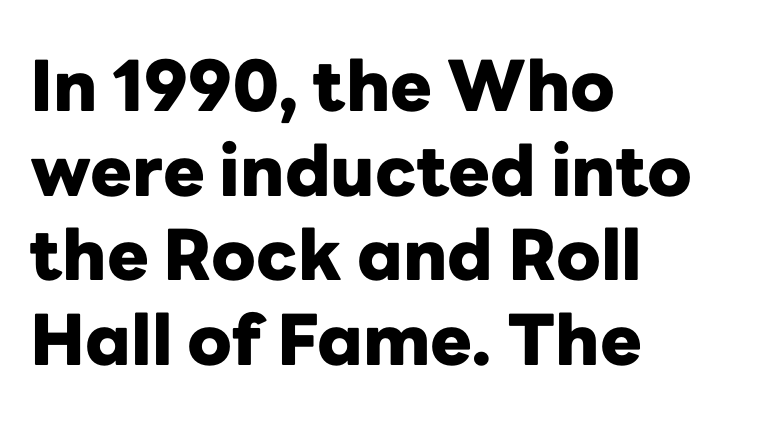
The image shows 70 px heavy sans-serif type, upright; set left-aligned, line spacing 1.21x, normal letter spacing, not underlined; low stroke contrast and a medium x-height.
